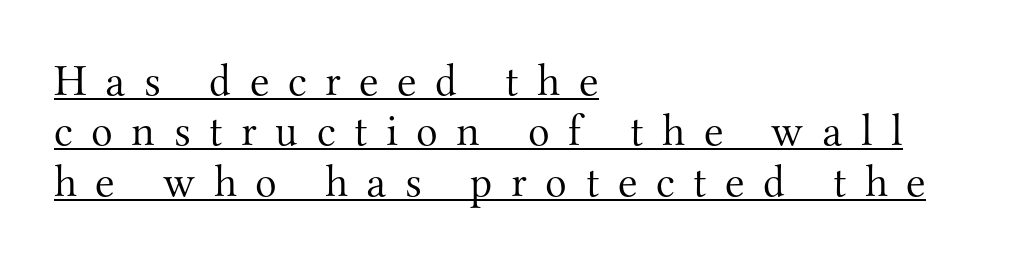
{"serif": "yes", "italic": "no", "bold": "no", "weight": "light", "width": "normal", "stroke_contrast": "medium", "x_height": "small", "monospaced": "no", "underline": "yes", "align": "left", "line_spacing": "tight", "line_spacing_ratio": 1.12, "letter_spacing": "wide", "letter_spacing_em": 0.41, "glyph_px": 45}
